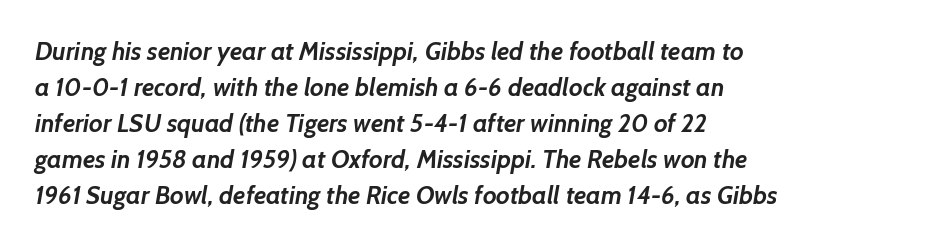
The image shows 25 px bold type; set left-aligned, normal line spacing (1.44x), normal letter spacing, not underlined.
